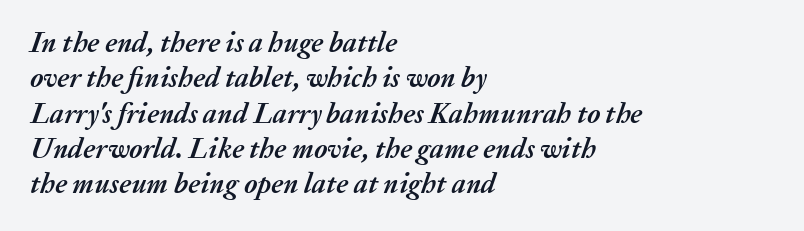
There is no visible air inserted between adjacent glyphs. These lines carry a lot of weight — the face is fully bold. Every character sits at an angle, as italics do. A clean baseline with only descenders dipping below it. This sample keeps an unexceptional amount of space between lines.
